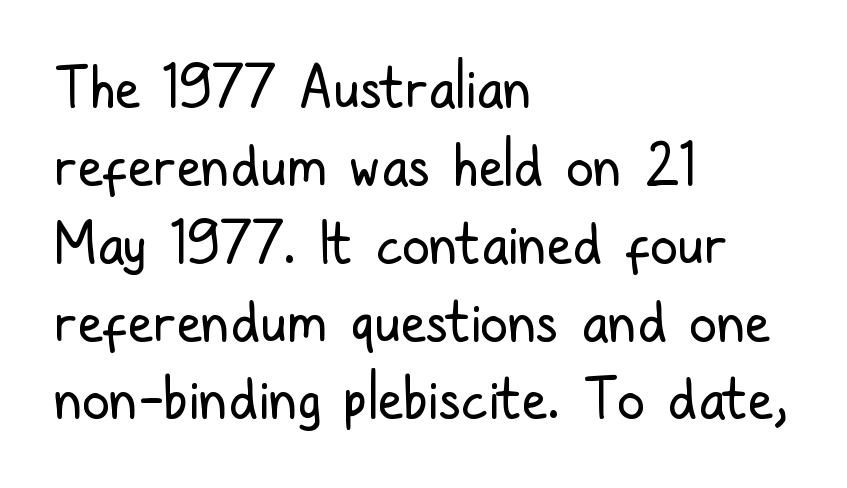
The lines sit at an ordinary, default distance from one another. Between one letter and the next there's only the usual sliver of space. The lines are quadded left. Here the designer chose a conventional face with non-uniform glyph widths.
